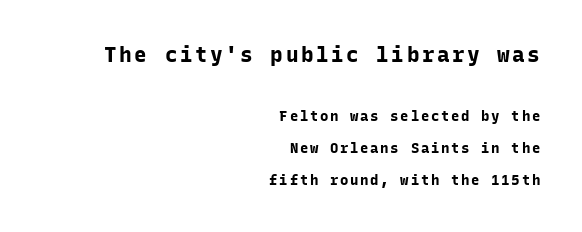
Q: Is the text bold? A: Yes.
Q: Is the text italic (slanted)? A: No, it is upright.
Q: Is the text underlined? A: No.
Q: How is the paragraph aligned? A: Right-aligned.
Q: Is the spacing between lines tight, normal or loose? A: Loose.
Q: Which block of text is set in a larger size, the first (top) or the second (bottom)? A: The first (top) one.
